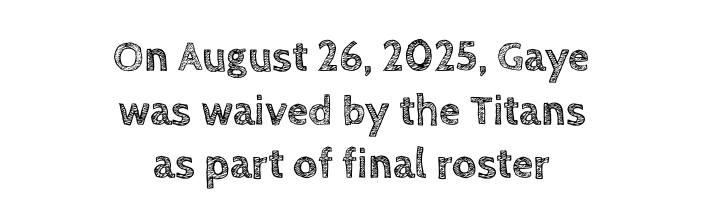
The image shows 43 px text type, upright; set centered, normal line spacing (1.25x), normal letter spacing, not underlined; a large x-height.
